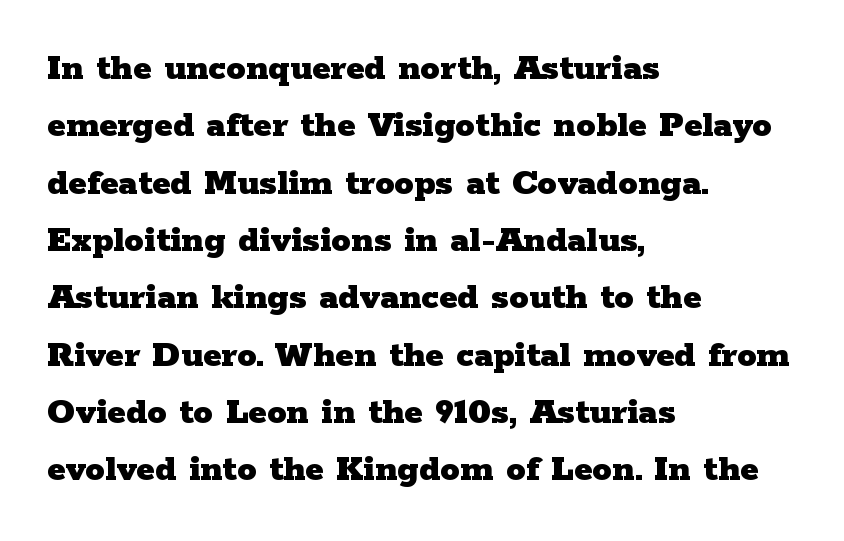
Q: Is the text bold? A: Yes.
Q: Is the text italic (slanted)? A: No, it is upright.
Q: Is the typeface a serif or a sans-serif typeface? A: Serif.
Q: Is the text underlined? A: No.
Q: How is the paragraph aligned? A: Left-aligned.
Q: Is the spacing between letters normal or unusually wide? A: Normal.
Q: Is the spacing between lines tight, normal or loose? A: Normal.
Q: Width (condensed, normal, or wide)? A: Wide.
Q: Stroke contrast? A: Low.
Q: x-height? A: Medium.
Q: Monospaced? A: No.
